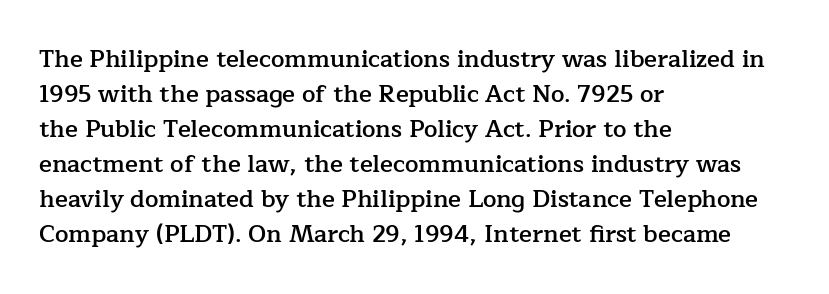
{"italic": "no", "bold": "semi", "underline": "no", "align": "left", "line_spacing": "normal", "line_spacing_ratio": 1.46, "letter_spacing": "normal", "letter_spacing_em": 0.0, "glyph_px": 24}
